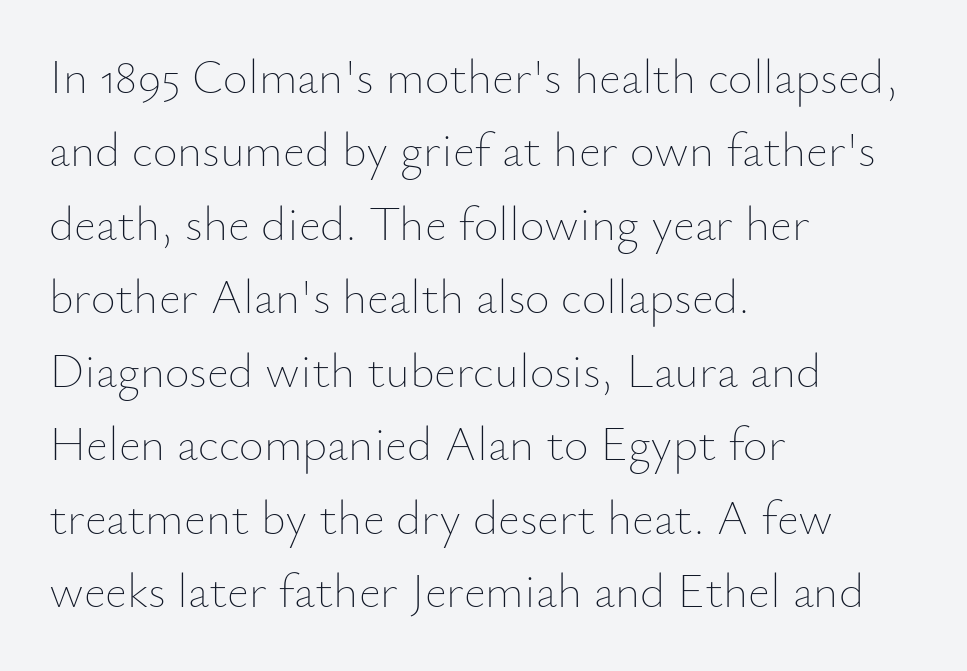
Q: Is the text bold? A: No.
Q: Is the text italic (slanted)? A: No, it is upright.
Q: Is the text underlined? A: No.
Q: How is the paragraph aligned? A: Left-aligned.
Q: Is the spacing between letters normal or unusually wide? A: Normal.
Q: Is the spacing between lines tight, normal or loose? A: Normal.
Q: Width (condensed, normal, or wide)? A: Normal.
Q: Stroke contrast? A: Low.
Q: x-height? A: Small.
Q: Monospaced? A: No.
